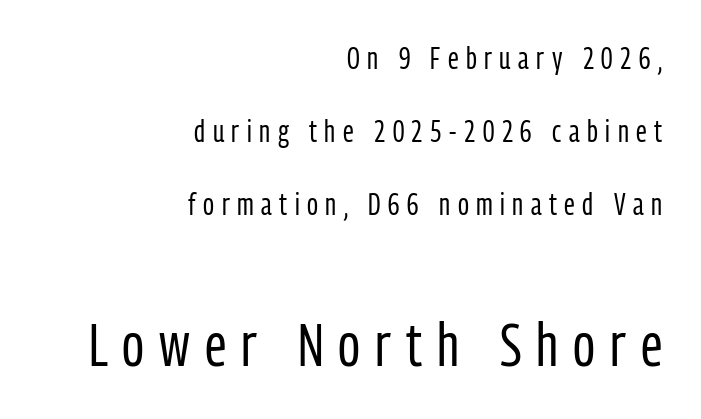
You could fit nearly another row in the gap between these rows. Are there feet on the stems? There aren't — it's a sans. Just letters on the line, the space beneath them empty. Does extra space separate the letters? Yes, quite a lot of it.
